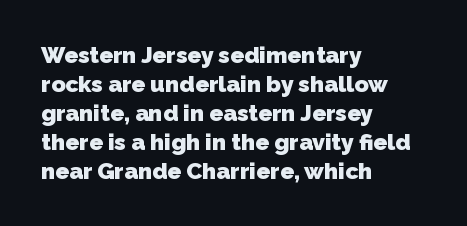
Q: Is the text bold? A: Yes.
Q: Is the text underlined? A: No.
Q: How is the paragraph aligned? A: Left-aligned.
Q: Is the spacing between letters normal or unusually wide? A: Normal.
Q: Is the spacing between lines tight, normal or loose? A: Normal.
